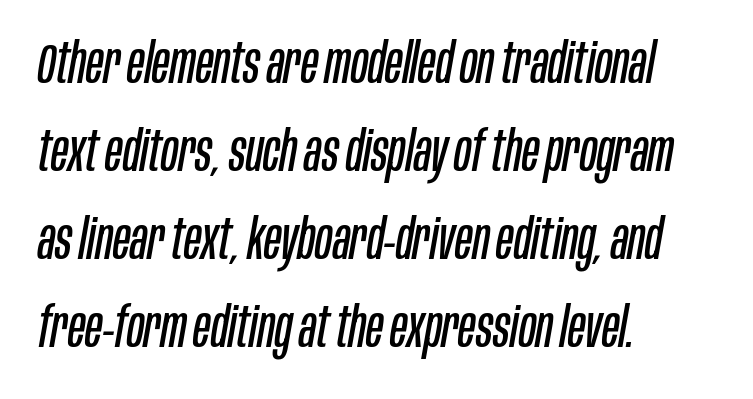
{"italic": "yes", "lean": "right", "slant_degrees": 10, "bold": "no", "weight": "regular", "width": "condensed", "stroke_contrast": "low", "x_height": "large", "monospaced": "no", "underline": "no", "align": "left", "line_spacing": "normal", "line_spacing_ratio": 1.57, "letter_spacing": "normal", "letter_spacing_em": 0.0, "glyph_px": 56}
